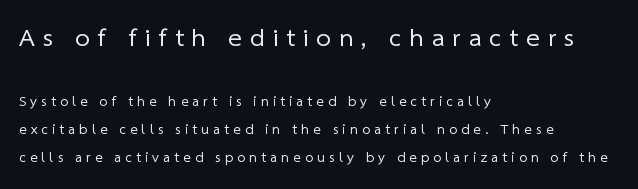
Q: Is the text bold? A: No.
Q: Is the text underlined? A: No.
Q: How is the paragraph aligned? A: Left-aligned.
Q: Is the spacing between letters normal or unusually wide? A: Unusually wide.
Q: Is the spacing between lines tight, normal or loose? A: Loose.
Q: Which block of text is set in a larger size, the first (top) or the second (bottom)? A: The first (top) one.
